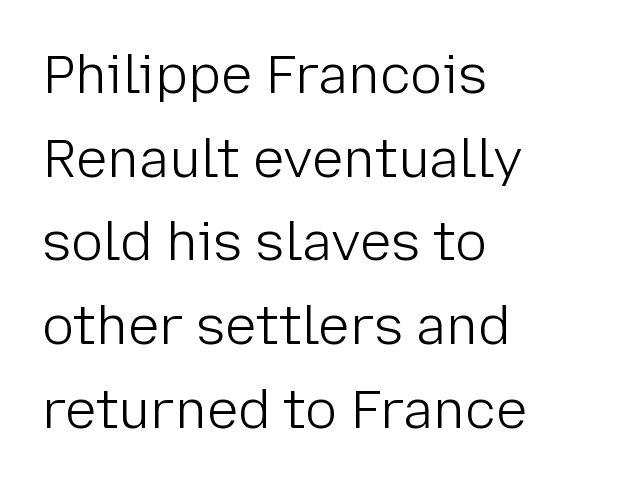
Q: Is the text bold? A: No.
Q: Is the text italic (slanted)? A: No, it is upright.
Q: Is the typeface a serif or a sans-serif typeface? A: Sans-serif.
Q: Is the text underlined? A: No.
Q: How is the paragraph aligned? A: Left-aligned.
Q: Is the spacing between letters normal or unusually wide? A: Normal.
Q: Is the spacing between lines tight, normal or loose? A: Normal.
Q: Width (condensed, normal, or wide)? A: Normal.
Q: Stroke contrast? A: Low.
Q: x-height? A: Medium.
Q: Monospaced? A: No.
